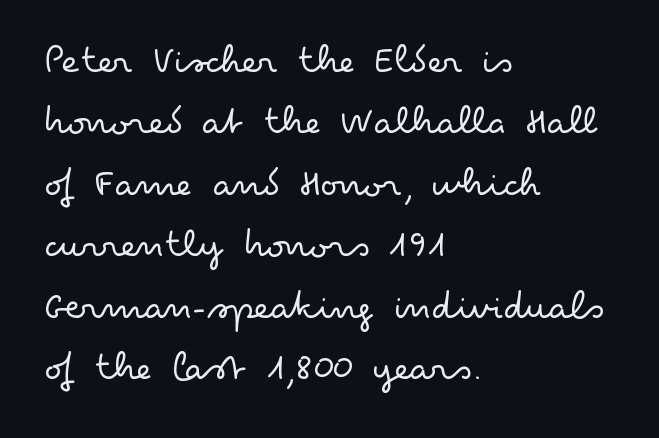
Q: Is the text bold? A: No.
Q: Is the text italic (slanted)? A: No, it is upright.
Q: Is the typeface a serif or a sans-serif typeface? A: Sans-serif.
Q: Is the text underlined? A: No.
Q: How is the paragraph aligned? A: Left-aligned.
Q: Is the spacing between letters normal or unusually wide? A: Normal.
Q: Is the spacing between lines tight, normal or loose? A: Normal.
Q: Width (condensed, normal, or wide)? A: Wide.
Q: Stroke contrast? A: Low.
Q: x-height? A: Small.
Q: Monospaced? A: No.
